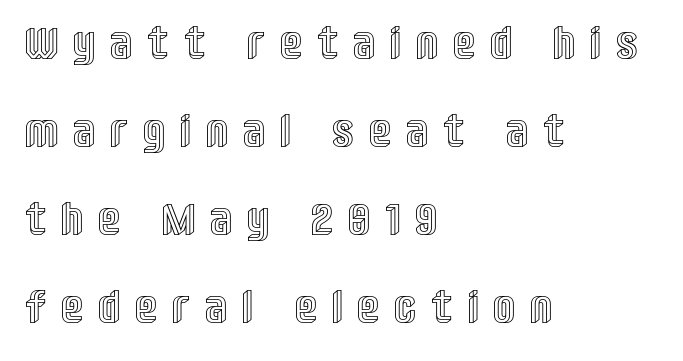
Whoever set this chose breathing room over compactness in the vertical rhythm. The string is rendered with underlining switched off. Alignment: flush left. Does the lettering tilt? It doesn't — this is upright. Character widths vary here, with narrow letters taking less room than wide ones.
